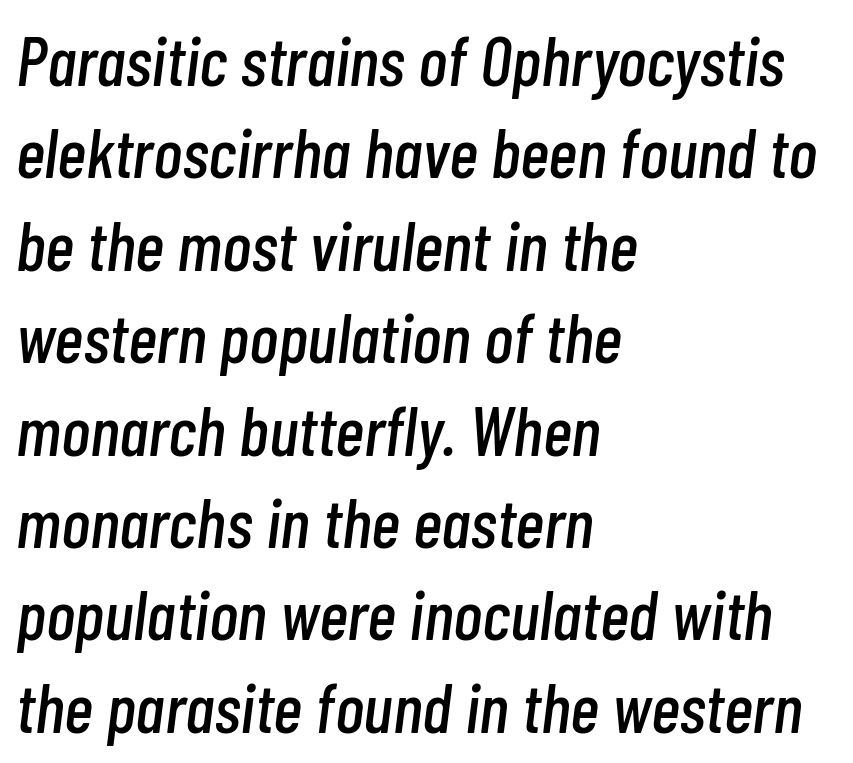
The image shows 70 px condensed type, italic (leaning right); set left-aligned, normal line spacing (1.32x), normal letter spacing, not underlined; low stroke contrast and a medium x-height.
